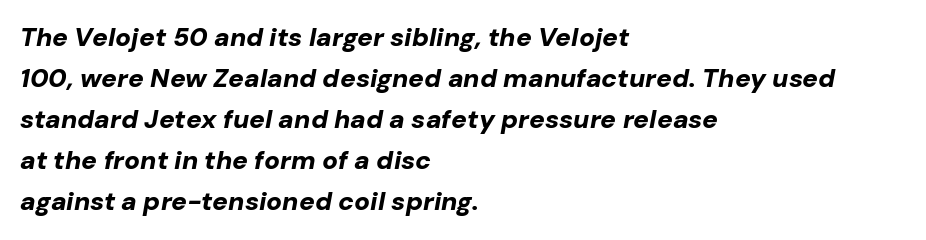
{"italic": "yes", "lean": "right", "slant_degrees": 10, "bold": "yes", "underline": "no", "align": "left", "line_spacing": "normal", "line_spacing_ratio": 1.58, "letter_spacing": "normal", "letter_spacing_em": 0.0, "glyph_px": 26}
